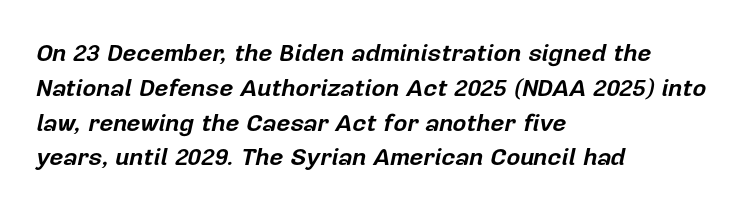
The lines are quadded left. Does the leading feel generous? No, just average. There is no visible air inserted between adjacent glyphs. Quick note: underline off. The lettering tilts uniformly, giving the passage an italic look.
